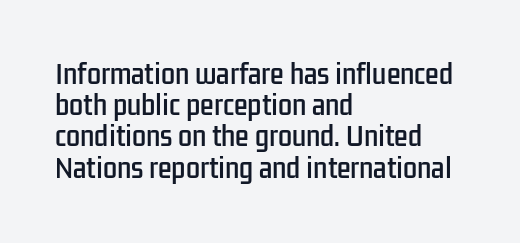
Q: Is the text italic (slanted)? A: No, it is upright.
Q: Is the text underlined? A: No.
Q: How is the paragraph aligned? A: Left-aligned.
Q: Is the spacing between letters normal or unusually wide? A: Normal.
Q: Is the spacing between lines tight, normal or loose? A: Normal.
